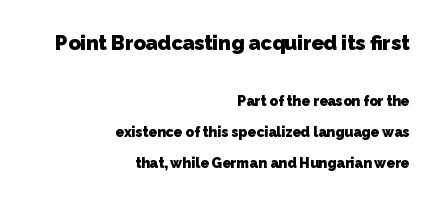
The image shows 20 px bold type; set right-aligned, loose line spacing (2.23x), normal letter spacing, not underlined; the first (top) block is 1.43x larger.
